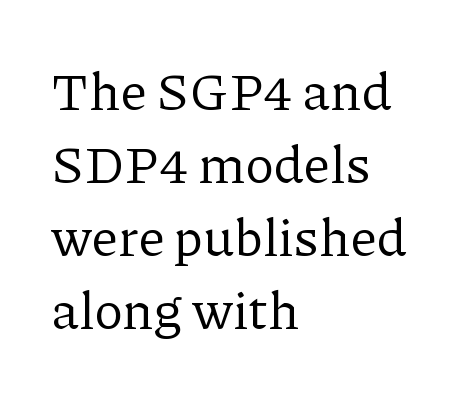
{"serif": "yes", "italic": "no", "bold": "no", "weight": "regular", "width": "normal", "stroke_contrast": "low", "x_height": "medium", "monospaced": "no", "underline": "no", "align": "left", "line_spacing": "normal", "line_spacing_ratio": 1.38, "letter_spacing": "normal", "letter_spacing_em": 0.0, "glyph_px": 53}
